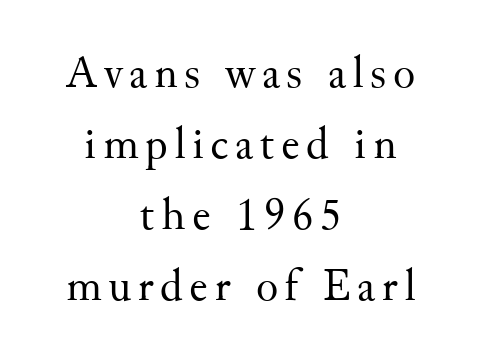
The image shows 46 px regular-weight serif type, upright; set centered, normal line spacing (1.54x), not underlined; medium stroke contrast and a small x-height.
